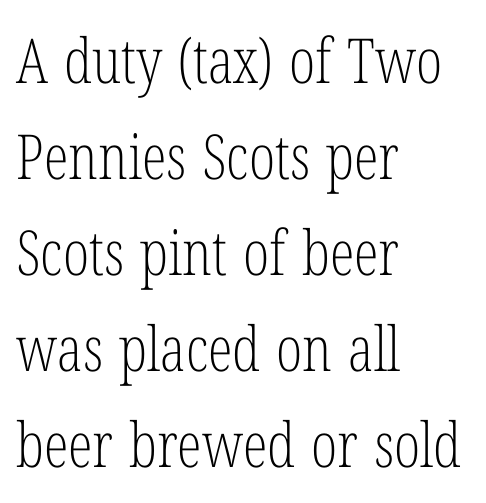
This is roman type, the default non-slanted kind. Line beginnings align vertically; line endings do not. The glyphs are unaccompanied by any horizontal stroke below them. The typeface chosen for these lines features serifs.
